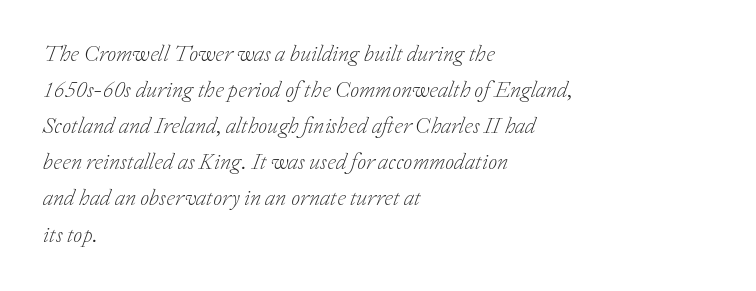
The image shows 23 px text type, italic (leaning right); set left-aligned, normal line spacing (1.57x), normal letter spacing, not underlined.
